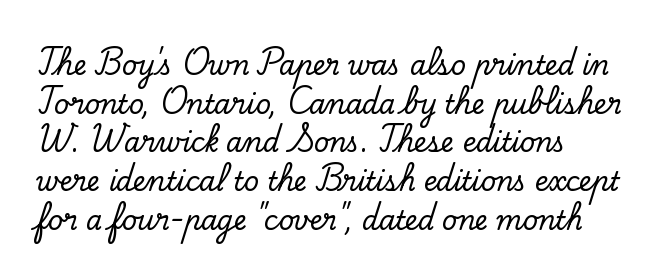
The image shows 26 px text type; set left-aligned, normal line spacing (1.49x), normal letter spacing, not underlined.
